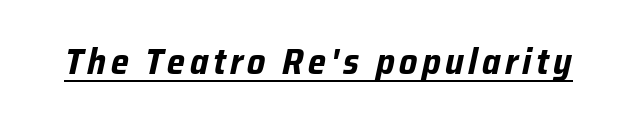
{"italic": "yes", "lean": "right", "slant_degrees": 12, "bold": "yes", "weight": "bold", "width": "condensed", "stroke_contrast": "low", "x_height": "medium", "monospaced": "no", "underline": "yes", "glyph_px": 37}
